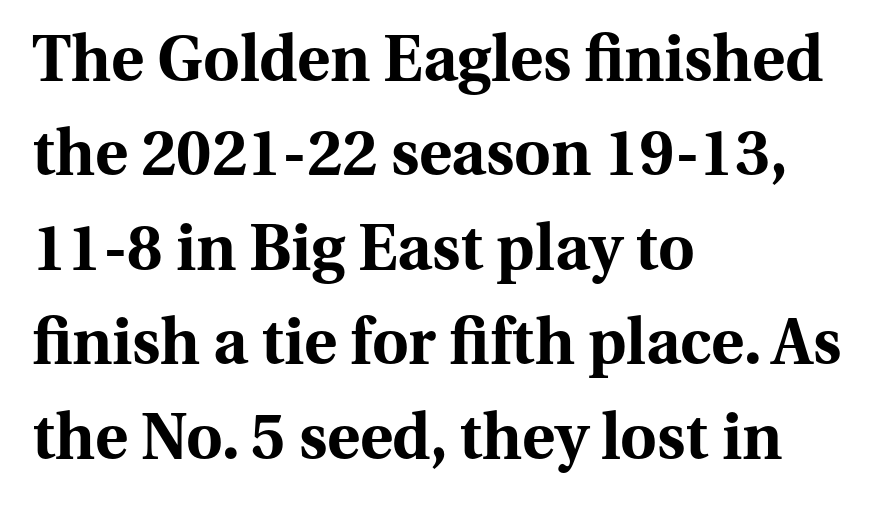
{"serif": "yes", "italic": "no", "bold": "yes", "weight": "bold", "width": "normal", "stroke_contrast": "medium", "x_height": "medium", "monospaced": "no", "underline": "no", "align": "left", "line_spacing": "normal", "line_spacing_ratio": 1.5, "letter_spacing": "normal", "letter_spacing_em": 0.0, "glyph_px": 63}
